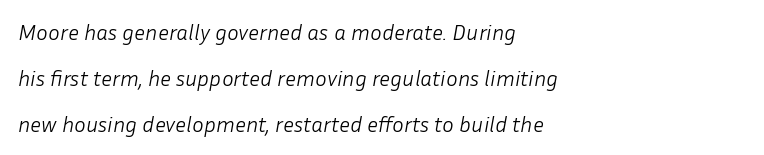
Tall strokes in this sample are angled rather than plumb. Spacing between characters is what you'd get straight out of the box. The compositor pushed each line to the left boundary. The glyphs are unaccompanied by any horizontal stroke below them. Each stroke keeps to a modest, everyday thickness or less. The block of text is sparse from top to bottom, with ample space between rows.
